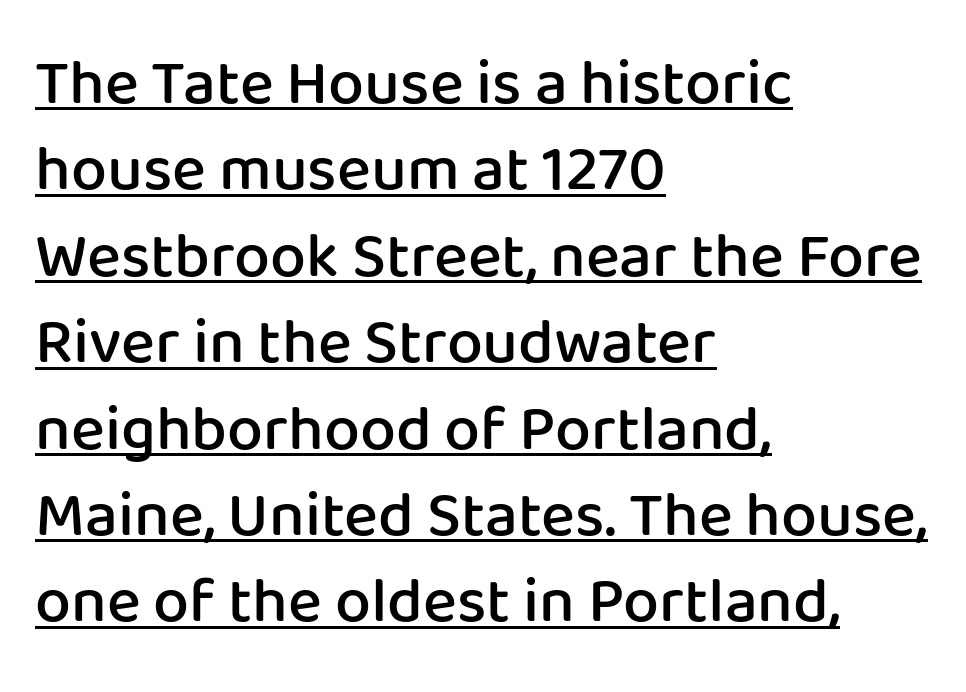
The image shows 64 px semibold sans-serif type, upright; set left-aligned, normal line spacing (1.35x), normal letter spacing, underlined; low stroke contrast and a medium x-height.
